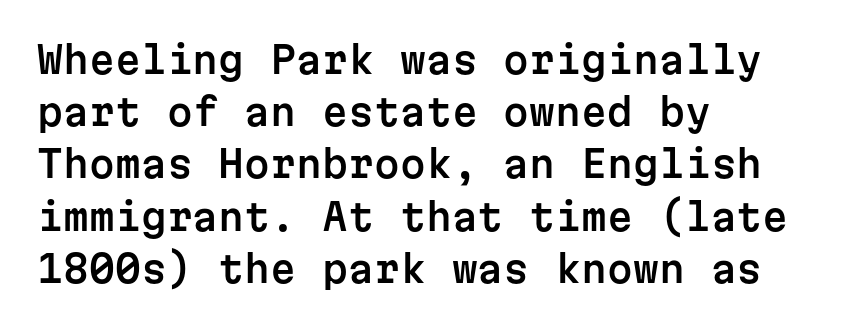
Q: Is the text italic (slanted)? A: No, it is upright.
Q: Is the typeface a serif or a sans-serif typeface? A: Sans-serif.
Q: Is the text underlined? A: No.
Q: How is the paragraph aligned? A: Left-aligned.
Q: Is the spacing between letters normal or unusually wide? A: Normal.
Q: Is the spacing between lines tight, normal or loose? A: Normal.
Q: Width (condensed, normal, or wide)? A: Normal.
Q: Stroke contrast? A: Low.
Q: x-height? A: Medium.
Q: Monospaced? A: Yes.
